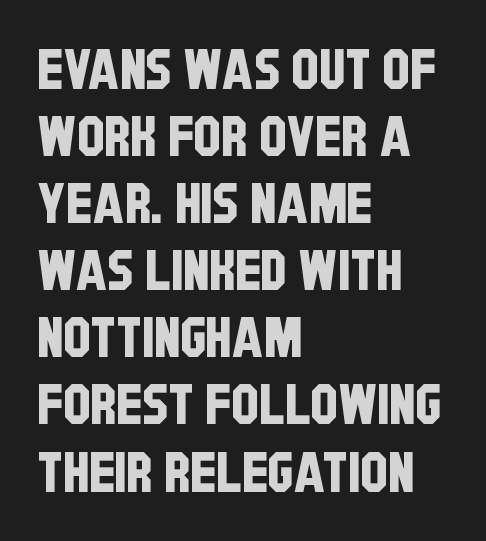
Q: Is the typeface a serif or a sans-serif typeface? A: Sans-serif.
Q: Is the text underlined? A: No.
Q: How is the paragraph aligned? A: Left-aligned.
Q: Is the spacing between letters normal or unusually wide? A: Normal.
Q: Width (condensed, normal, or wide)? A: Condensed.
Q: Stroke contrast? A: Low.
Q: x-height? A: Large.
Q: Monospaced? A: No.
